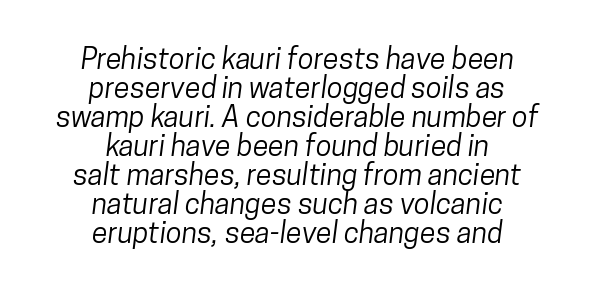
Q: Is the typeface a serif or a sans-serif typeface? A: Sans-serif.
Q: Is the text underlined? A: No.
Q: How is the paragraph aligned? A: Centered.
Q: Is the spacing between letters normal or unusually wide? A: Normal.
Q: Is the spacing between lines tight, normal or loose? A: Tight.
Q: Width (condensed, normal, or wide)? A: Condensed.
Q: Stroke contrast? A: Low.
Q: x-height? A: Medium.
Q: Monospaced? A: No.
